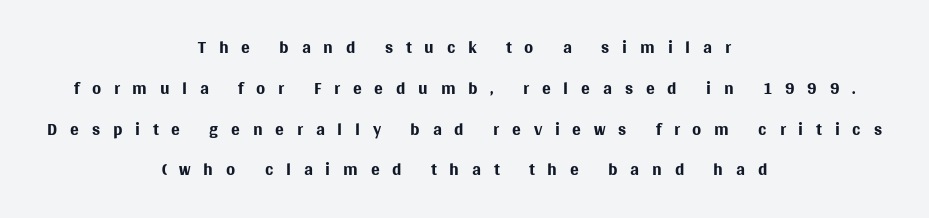
{"italic": "no", "bold": "no", "underline": "no", "align": "center", "line_spacing": "normal", "line_spacing_ratio": 1.57, "letter_spacing": "wide", "letter_spacing_em": 0.49, "glyph_px": 26}
